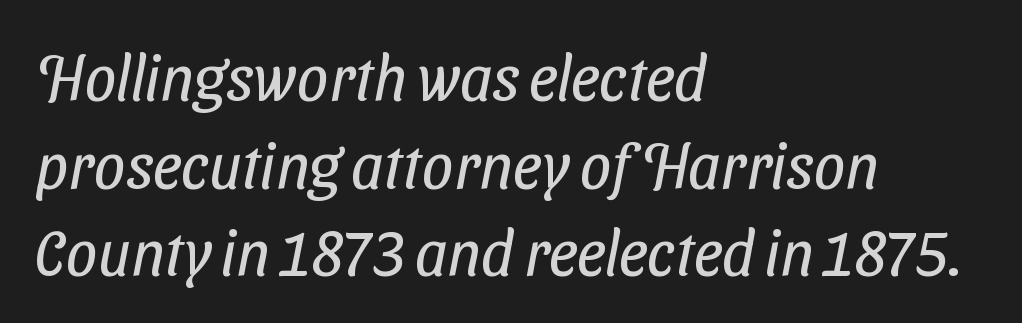
Spacing verdict: proportional, widths tailored to each character. Nothing unusual about the tracking: characters are spaced as the font intends. The font is comparable to plain body text, perhaps lighter. Does the leading feel generous? No, just average. The passage shown is not underscored anywhere. A student would call this left alignment; a typographer would say flush left, rag right.
